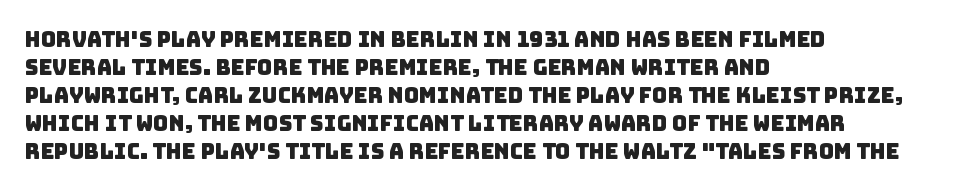
{"underline": "no", "align": "left", "line_spacing": "normal", "line_spacing_ratio": 1.33, "letter_spacing": "normal", "letter_spacing_em": 0.0, "glyph_px": 21}
